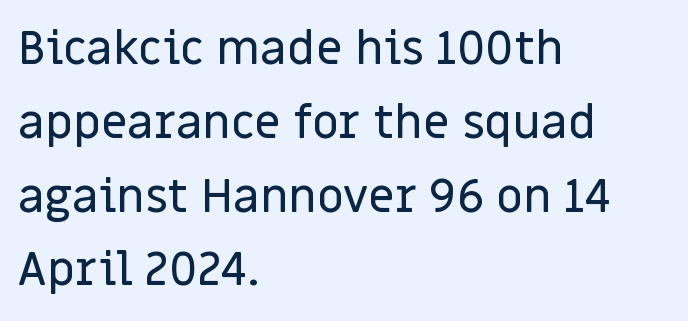
{"serif": "no", "italic": "no", "width": "normal", "stroke_contrast": "low", "x_height": "large", "monospaced": "no", "underline": "no", "align": "left", "line_spacing": "normal", "line_spacing_ratio": 1.57, "letter_spacing": "normal", "letter_spacing_em": 0.0, "glyph_px": 47}
